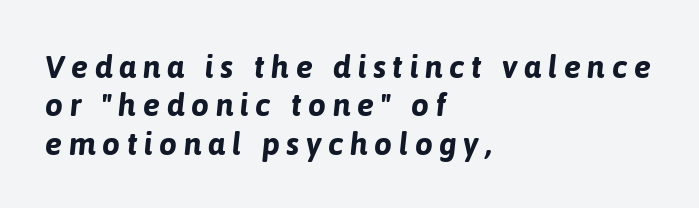
The image shows 32 px bold type, italic (leaning right); set left-aligned, line spacing 1.2x, unusually wide letter spacing (+0.2 em), not underlined; low stroke contrast and a medium x-height.
